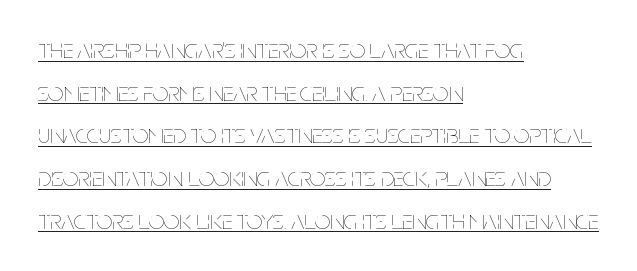
Q: Is the text bold? A: No.
Q: Is the text italic (slanted)? A: No, it is upright.
Q: Is the text underlined? A: Yes.
Q: How is the paragraph aligned? A: Left-aligned.
Q: Is the spacing between letters normal or unusually wide? A: Normal.
Q: Is the spacing between lines tight, normal or loose? A: Normal.
